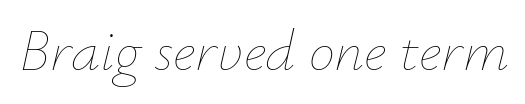
This is not heavy type; no bold has been used. The passage shown is typed in a proportional face where columns would drift. The words here are not underlined. The line texture is even and compact thanks to regular tracking. If you drew a line through each stem, it would be angled.
